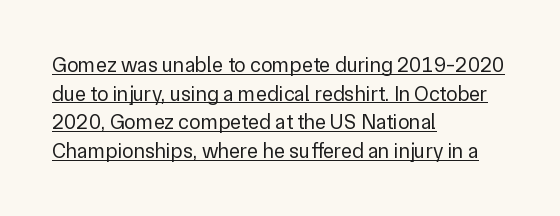
{"italic": "no", "bold": "no", "underline": "yes", "align": "left", "line_spacing": "normal", "line_spacing_ratio": 1.36, "letter_spacing": "normal", "letter_spacing_em": 0.0, "glyph_px": 21}
